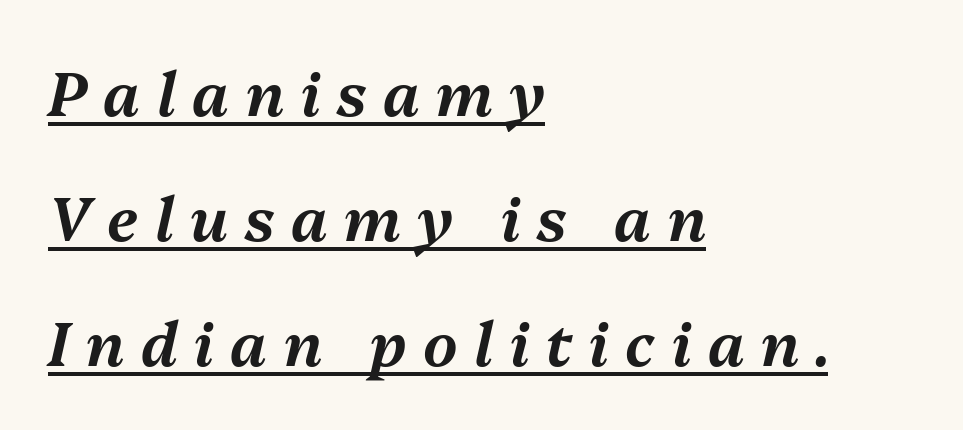
The image shows 60 px text type, italic (leaning right); set left-aligned, loose line spacing (2.08x), unusually wide letter spacing (+0.28 em), underlined; medium stroke contrast and a medium x-height.
